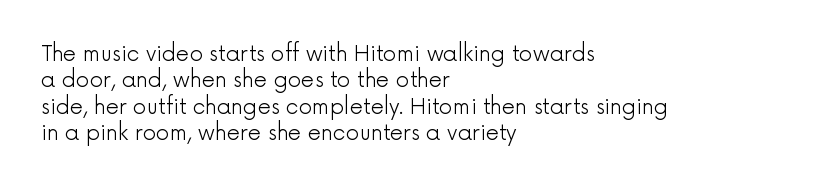
The rendering uses a moderate line-height, typical for paragraphs. Only glyphs here, with clear space below each row. The passage is arranged the way most books set body copy — flush left. Spacing between characters is what you'd get straight out of the box.
